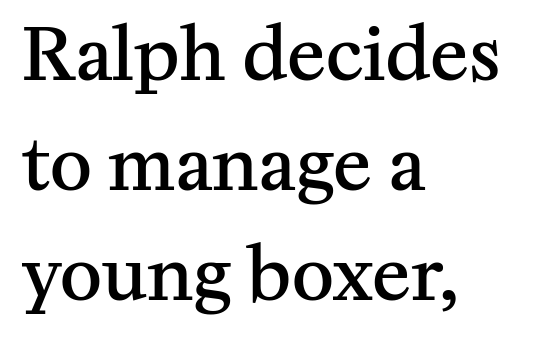
A bare baseline throughout the passage. Where is the straight margin? On the left. Letterform terminals end in serifs throughout the passage. Is this a fixed-width face? No — the glyphs have proportional, varying widths. Does the weight exceed regular? Yes, but only to semibold.
